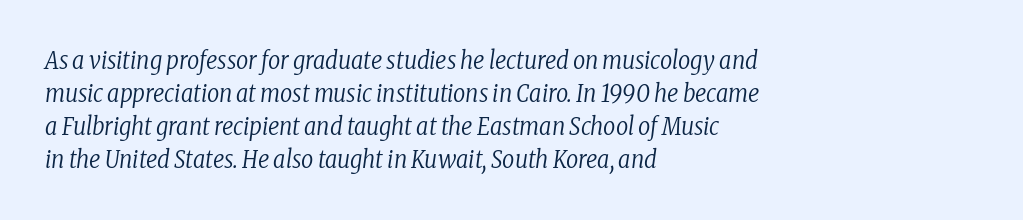
{"italic": "yes", "lean": "right", "slant_degrees": 8, "bold": "no", "underline": "no", "align": "left", "line_spacing": "normal", "line_spacing_ratio": 1.37, "letter_spacing": "normal", "letter_spacing_em": 0.0, "glyph_px": 24}
